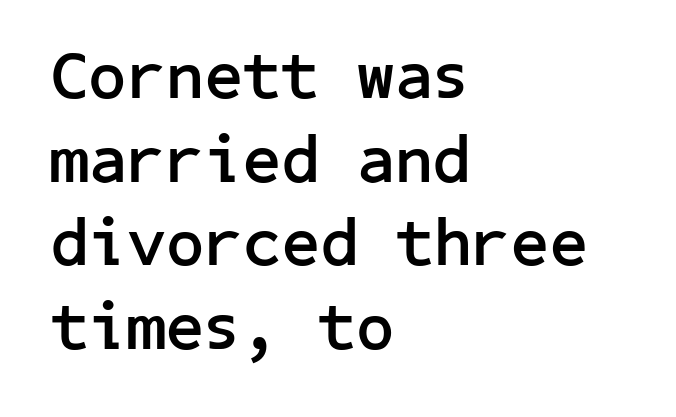
The image shows 67 px semibold sans-serif type, upright; set left-aligned, normal line spacing (1.25x), normal letter spacing, not underlined; low stroke contrast and a medium x-height.
